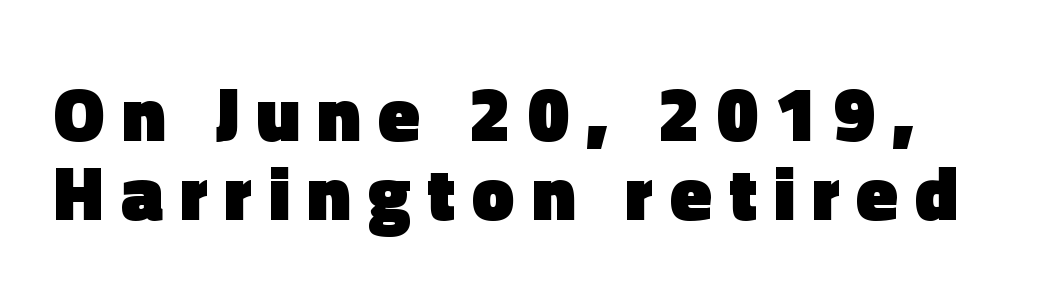
{"serif": "no", "italic": "no", "bold": "yes", "weight": "heavy", "width": "normal", "x_height": "medium", "monospaced": "no", "underline": "no", "line_spacing": "tight", "line_spacing_ratio": 1.04, "letter_spacing": "wide", "letter_spacing_em": 0.22, "glyph_px": 76}
